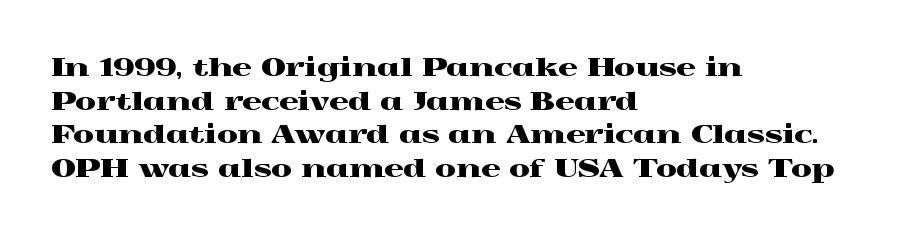
{"italic": "no", "underline": "no", "align": "left", "line_spacing": "normal", "line_spacing_ratio": 1.4, "letter_spacing": "normal", "letter_spacing_em": 0.0, "glyph_px": 24}
